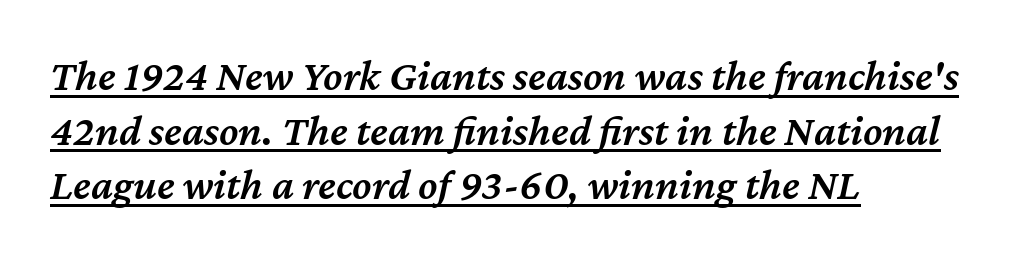
Notice the strokes are somewhat thickened but not fully heavy: this is a semibold. Underline: present. Tracking value appears to be zero — textbook default spacing. Here the designer chose a conventional face with non-uniform glyph widths. Italic? Definitely — the glyphs are oblique.
